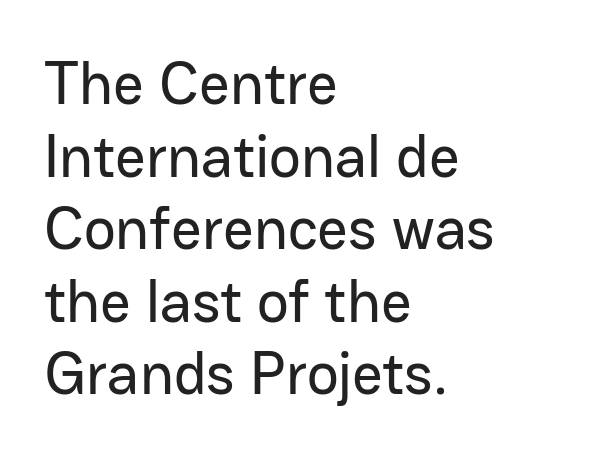
{"serif": "no", "italic": "no", "width": "normal", "stroke_contrast": "low", "x_height": "medium", "monospaced": "no", "underline": "no", "align": "left", "line_spacing_ratio": 1.21, "letter_spacing": "normal", "letter_spacing_em": 0.0, "glyph_px": 60}
